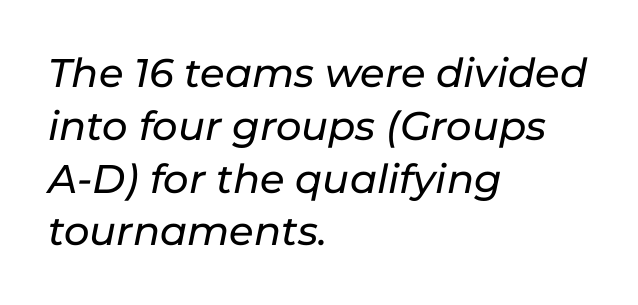
{"italic": "yes", "lean": "right", "slant_degrees": 11, "width": "normal", "stroke_contrast": "low", "x_height": "medium", "monospaced": "no", "underline": "no", "align": "left", "line_spacing": "normal", "line_spacing_ratio": 1.32, "letter_spacing": "normal", "letter_spacing_em": 0.0, "glyph_px": 40}
